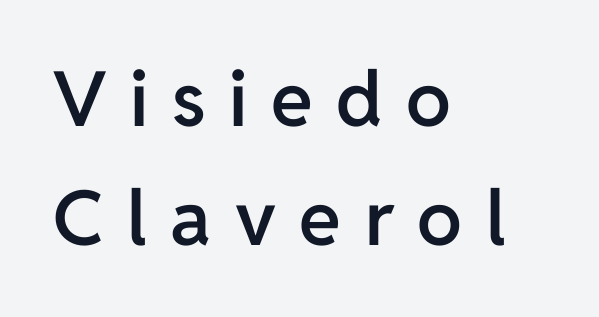
The image shows 76 px semibold sans-serif type, upright; set left-aligned, normal line spacing (1.56x), unusually wide letter spacing (+0.31 em), not underlined; low stroke contrast and a medium x-height.
